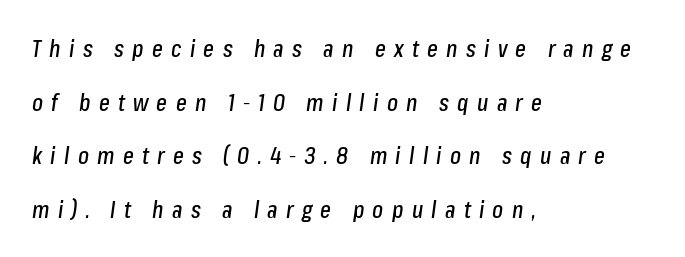
The image shows 23 px text type, italic (leaning right); set left-aligned, loose line spacing (2.33x), unusually wide letter spacing (+0.36 em), not underlined.
